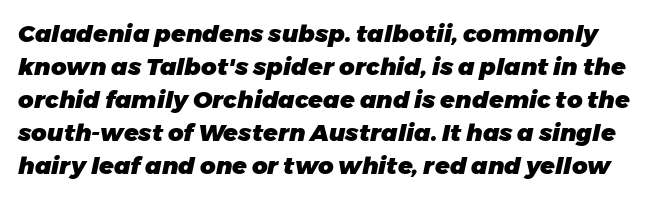
The image shows 24 px bold type, italic (leaning right); set normal line spacing (1.38x), normal letter spacing, not underlined.
